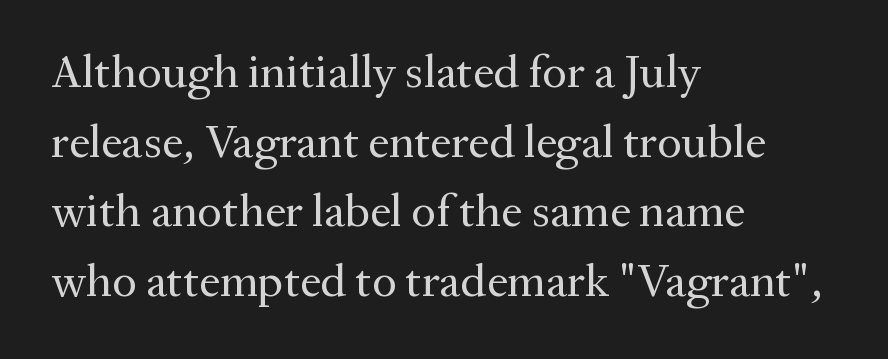
Q: Is the text bold? A: No.
Q: Is the text italic (slanted)? A: No, it is upright.
Q: Is the typeface a serif or a sans-serif typeface? A: Serif.
Q: Is the text underlined? A: No.
Q: How is the paragraph aligned? A: Left-aligned.
Q: Is the spacing between letters normal or unusually wide? A: Normal.
Q: Is the spacing between lines tight, normal or loose? A: Normal.
Q: Width (condensed, normal, or wide)? A: Normal.
Q: Stroke contrast? A: Medium.
Q: x-height? A: Medium.
Q: Monospaced? A: No.
